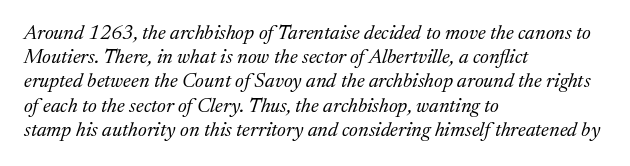
Q: Is the text bold? A: No.
Q: Is the text italic (slanted)? A: Yes, it leans right by about 17 degrees.
Q: Is the text underlined? A: No.
Q: How is the paragraph aligned? A: Left-aligned.
Q: Is the spacing between letters normal or unusually wide? A: Normal.
